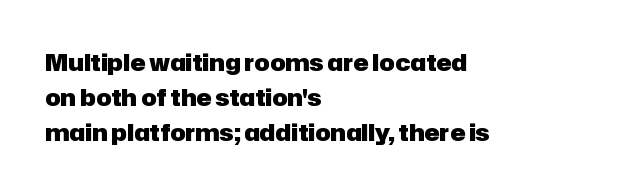
{"italic": "no", "bold": "yes", "underline": "no", "align": "left", "line_spacing": "normal", "line_spacing_ratio": 1.52, "letter_spacing": "normal", "letter_spacing_em": 0.0, "glyph_px": 23}
